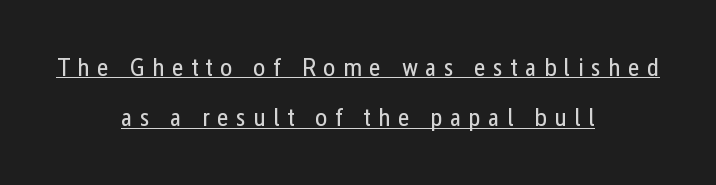
{"italic": "no", "bold": "no", "underline": "yes", "align": "center", "line_spacing": "loose", "line_spacing_ratio": 1.94, "letter_spacing": "wide", "letter_spacing_em": 0.28, "glyph_px": 26}
